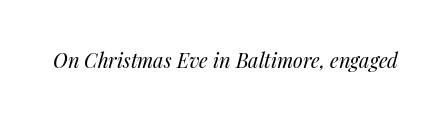
{"italic": "yes", "lean": "right", "slant_degrees": 14, "bold": "no", "underline": "no", "letter_spacing": "normal", "letter_spacing_em": 0.0, "glyph_px": 20}
